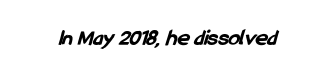
Compared with typical body copy, the letter spacing here is the same. A bare baseline throughout the passage. Chunky letters — that's bold for sure.
